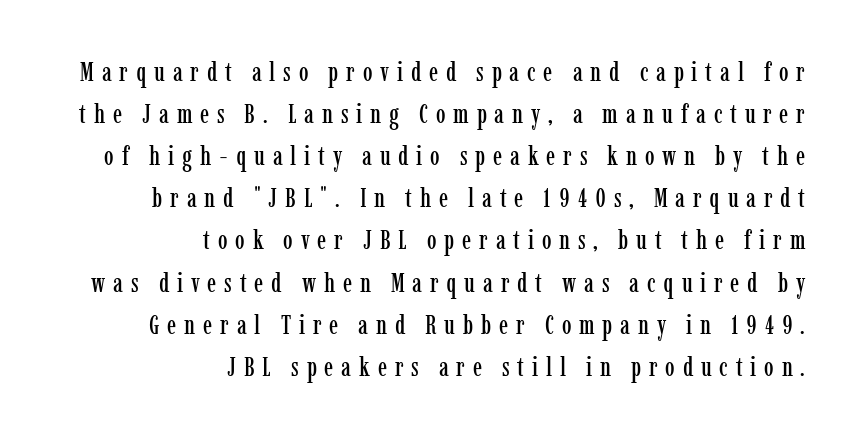
Every row of glyphs terminates at an identical x-position on the right. Anything drawn beneath the words? Only blank space. The leading is moderate, giving the passage an even texture. What stands out about the letter spacing? Its width — letters are far apart.
